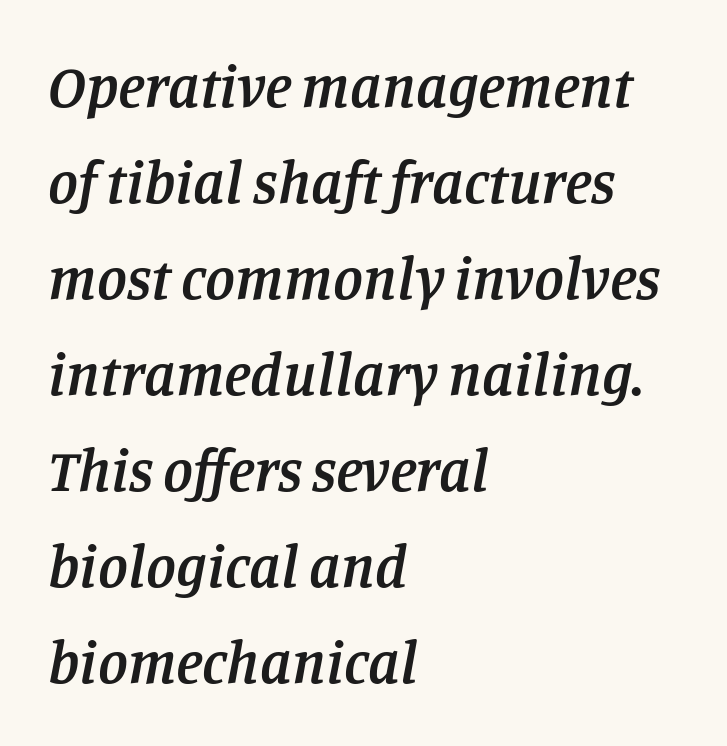
Q: Is the text bold? A: Semi-bold.
Q: Is the text italic (slanted)? A: Yes, it leans right by about 11 degrees.
Q: Is the typeface a serif or a sans-serif typeface? A: Serif.
Q: Is the text underlined? A: No.
Q: How is the paragraph aligned? A: Left-aligned.
Q: Is the spacing between letters normal or unusually wide? A: Normal.
Q: Is the spacing between lines tight, normal or loose? A: Normal.
Q: Width (condensed, normal, or wide)? A: Normal.
Q: Stroke contrast? A: Low.
Q: x-height? A: Large.
Q: Monospaced? A: No.
